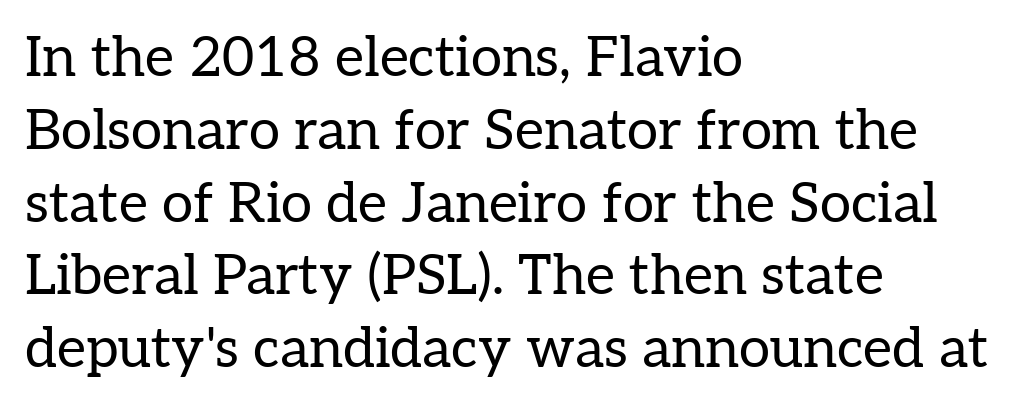
{"serif": "yes", "italic": "no", "bold": "no", "weight": "regular", "width": "normal", "stroke_contrast": "low", "x_height": "medium", "monospaced": "no", "underline": "no", "align": "left", "line_spacing": "normal", "line_spacing_ratio": 1.3, "letter_spacing": "normal", "letter_spacing_em": 0.0, "glyph_px": 56}
